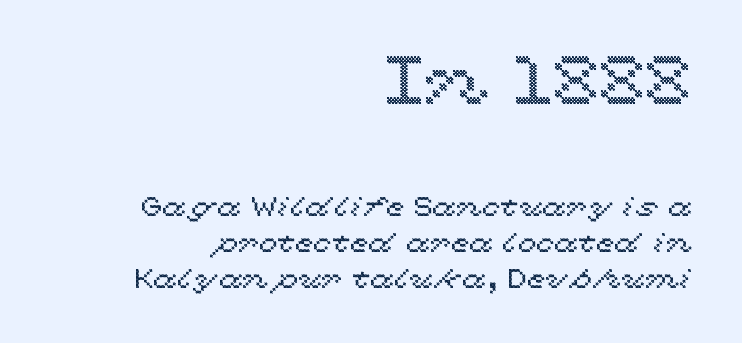
Q: Is the text italic (slanted)? A: Yes.
Q: Is the text underlined? A: No.
Q: How is the paragraph aligned? A: Right-aligned.
Q: Is the spacing between letters normal or unusually wide? A: Normal.
Q: Is the spacing between lines tight, normal or loose? A: Normal.
Q: Which block of text is set in a larger size, the first (top) or the second (bottom)? A: The first (top) one.
Q: Width (condensed, normal, or wide)? A: Wide.
Q: x-height? A: Medium.
Q: Monospaced? A: No.
